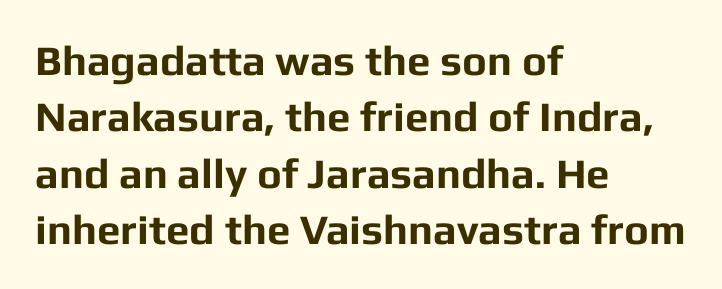
The image shows 42 px bold sans-serif type, upright; set left-aligned, normal line spacing (1.34x), normal letter spacing, not underlined; low stroke contrast and a medium x-height.
